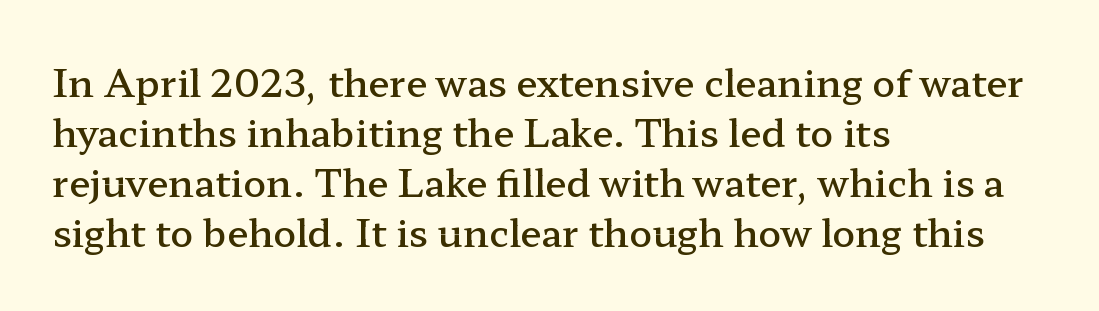
Spacing verdict: proportional, widths tailored to each character. The typesetting leans somewhat heavy: a semibold. A bare baseline throughout the passage. The passage shown stacks its lines at a standard gap. You can tell from the footed stems that serif type was used.
